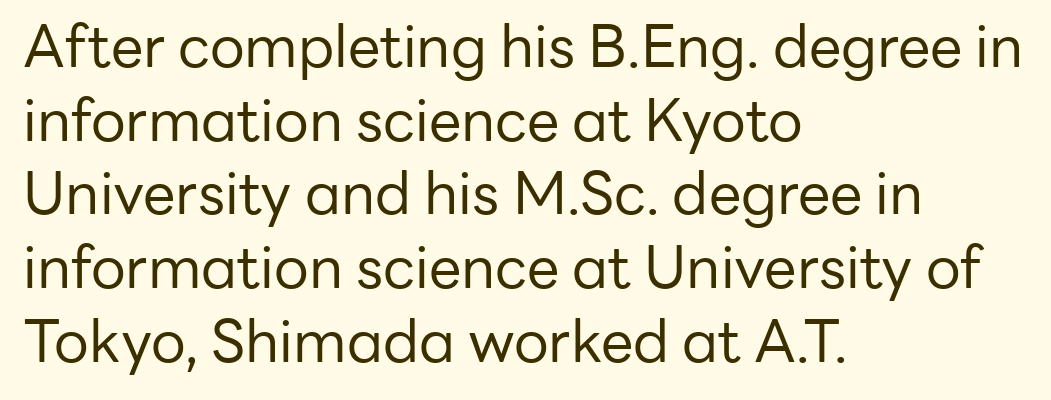
Q: Is the text bold? A: No.
Q: Is the text italic (slanted)? A: No, it is upright.
Q: Is the typeface a serif or a sans-serif typeface? A: Sans-serif.
Q: Is the text underlined? A: No.
Q: How is the paragraph aligned? A: Left-aligned.
Q: Is the spacing between letters normal or unusually wide? A: Normal.
Q: Is the spacing between lines tight, normal or loose? A: Normal.
Q: Width (condensed, normal, or wide)? A: Normal.
Q: Stroke contrast? A: Low.
Q: x-height? A: Medium.
Q: Monospaced? A: No.
